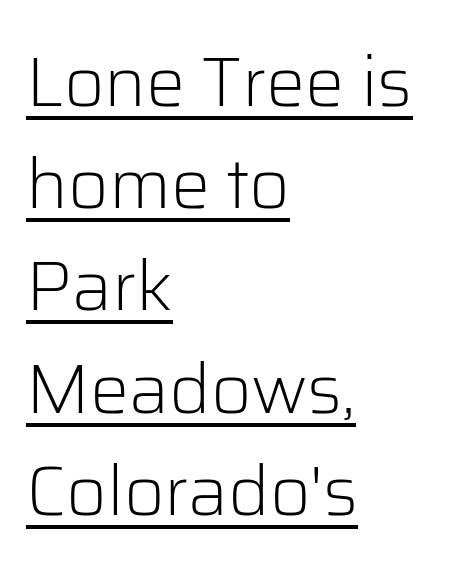
The image shows 70 px light sans-serif type, upright; set left-aligned, normal line spacing (1.46x), normal letter spacing, underlined; low stroke contrast and a medium x-height.
